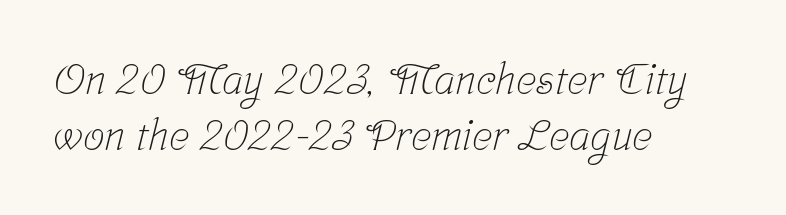
{"serif": "yes", "bold": "no", "weight": "light", "width": "condensed", "stroke_contrast": "low", "x_height": "medium", "monospaced": "no", "underline": "no", "align": "left", "line_spacing": "normal", "line_spacing_ratio": 1.31, "letter_spacing": "normal", "letter_spacing_em": 0.0, "glyph_px": 43}
